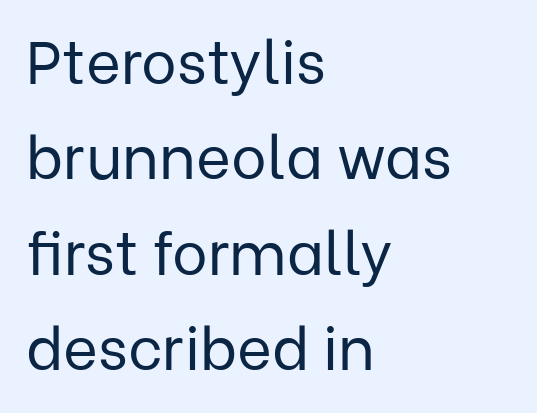
{"serif": "no", "italic": "no", "bold": "no", "weight": "regular", "width": "normal", "stroke_contrast": "low", "x_height": "medium", "monospaced": "no", "underline": "no", "align": "left", "line_spacing": "normal", "line_spacing_ratio": 1.59, "letter_spacing": "normal", "letter_spacing_em": 0.0, "glyph_px": 60}
